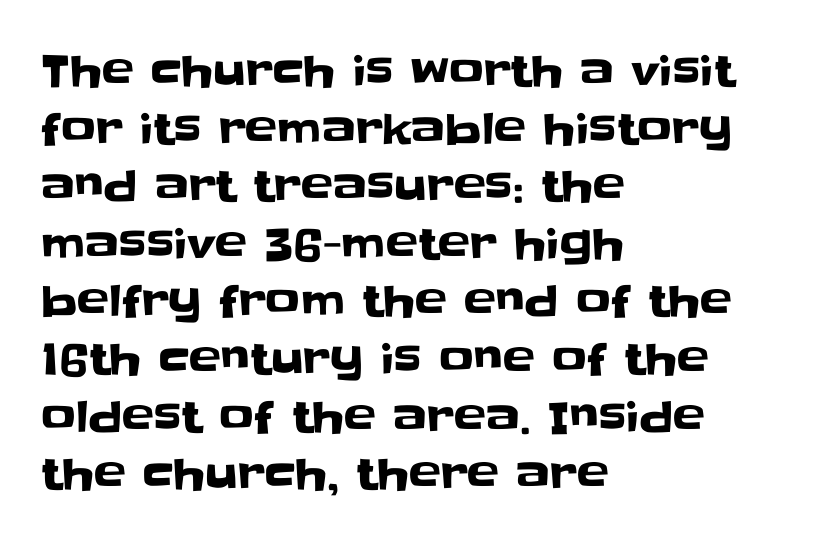
The baseline area is clear. In terms of posture, this sample is upright. These lines stack with their left ends in a neat column. This is sans-serif lettering, the kind often seen on screens and signage.
